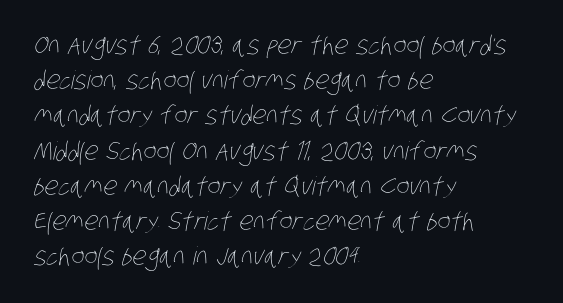
Q: Is the text bold? A: No.
Q: Is the text underlined? A: No.
Q: How is the paragraph aligned? A: Left-aligned.
Q: Is the spacing between letters normal or unusually wide? A: Normal.
Q: Is the spacing between lines tight, normal or loose? A: Normal.
